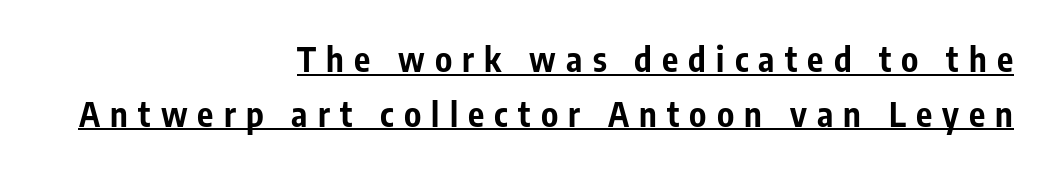
{"serif": "no", "italic": "no", "bold": "yes", "weight": "bold", "width": "condensed", "stroke_contrast": "low", "x_height": "medium", "monospaced": "no", "underline": "yes", "align": "right", "line_spacing": "normal", "line_spacing_ratio": 1.61, "letter_spacing": "wide", "letter_spacing_em": 0.3, "glyph_px": 34}
